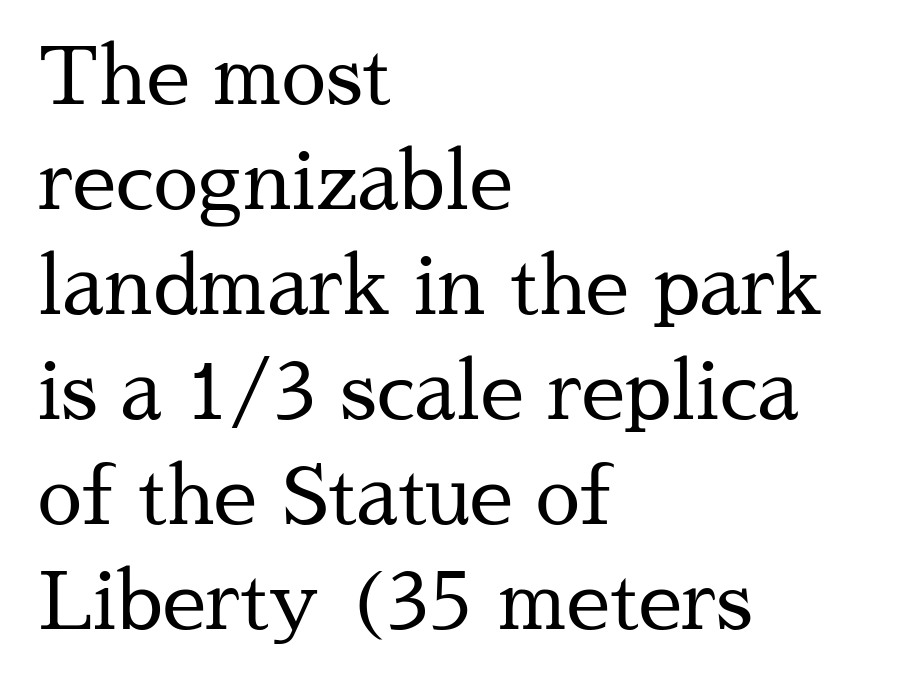
Q: Is the text bold? A: No.
Q: Is the text italic (slanted)? A: No, it is upright.
Q: Is the typeface a serif or a sans-serif typeface? A: Serif.
Q: Is the text underlined? A: No.
Q: How is the paragraph aligned? A: Left-aligned.
Q: Is the spacing between letters normal or unusually wide? A: Normal.
Q: Is the spacing between lines tight, normal or loose? A: Normal.
Q: Width (condensed, normal, or wide)? A: Normal.
Q: Stroke contrast? A: Medium.
Q: x-height? A: Medium.
Q: Monospaced? A: No.
